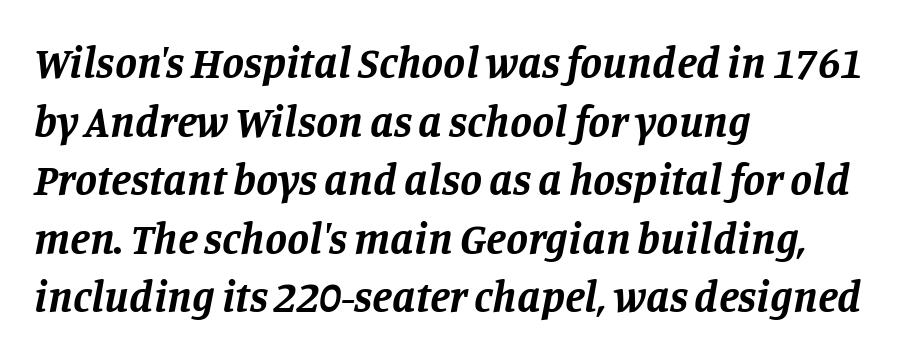
The text block is weighted toward the left margin, trailing off unevenly rightward. Compared with typical paragraphs, the rows here are spaced about the same. Style check: oblique. A serif font was chosen for this passage.
